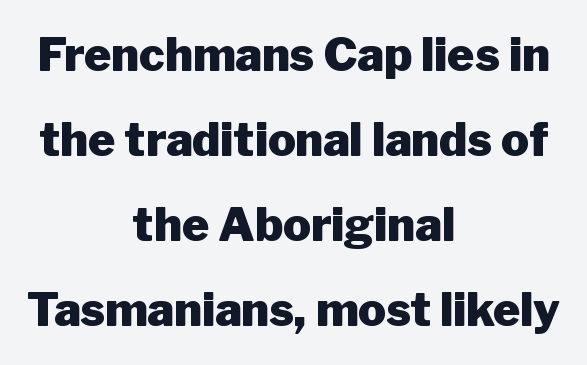
{"serif": "no", "italic": "no", "bold": "yes", "weight": "heavy", "width": "normal", "stroke_contrast": "low", "x_height": "medium", "monospaced": "no", "underline": "no", "align": "center", "line_spacing_ratio": 1.85, "letter_spacing": "normal", "letter_spacing_em": 0.0, "glyph_px": 46}
